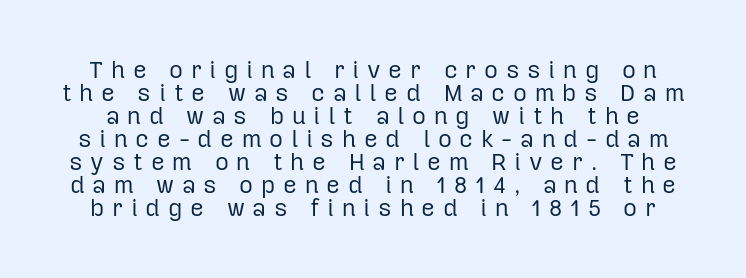
Q: Is the text bold? A: No.
Q: Is the text italic (slanted)? A: No, it is upright.
Q: Is the text underlined? A: No.
Q: Is the spacing between letters normal or unusually wide? A: Unusually wide.
Q: Is the spacing between lines tight, normal or loose? A: Tight.
